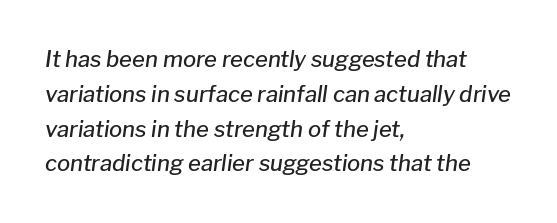
The image shows 22 px text type, italic (leaning right); set left-aligned, normal line spacing (1.58x), normal letter spacing, not underlined.
